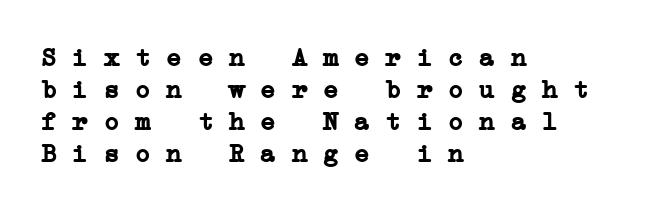
The image shows 26 px bold type; set left-aligned, line spacing 1.23x, normal letter spacing, not underlined.
